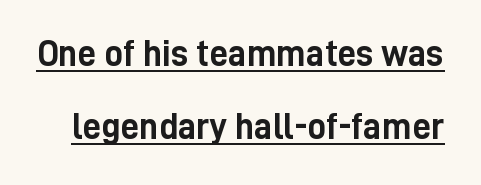
The image shows 37 px semibold, condensed sans-serif type, upright; set loose line spacing (1.96x), normal letter spacing, underlined; low stroke contrast and a medium x-height.
